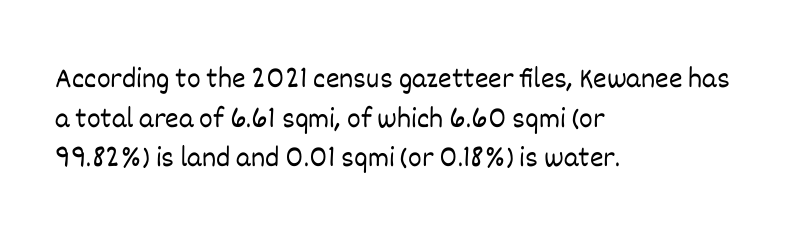
The image shows 29 px light type, upright; set left-aligned, normal line spacing (1.37x), normal letter spacing, not underlined; low stroke contrast and a large x-height.
